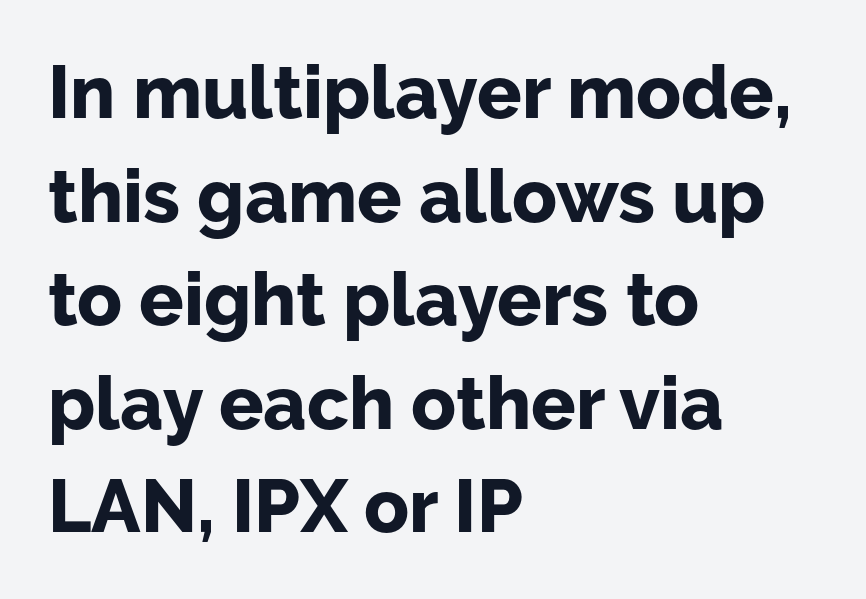
{"serif": "no", "italic": "no", "bold": "yes", "weight": "bold", "width": "normal", "stroke_contrast": "low", "x_height": "medium", "monospaced": "no", "underline": "no", "align": "left", "line_spacing": "normal", "line_spacing_ratio": 1.4, "letter_spacing": "normal", "letter_spacing_em": 0.0, "glyph_px": 74}
